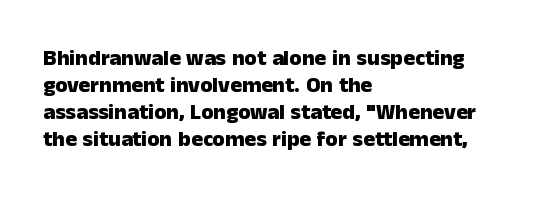
The image shows 22 px bold type, upright; set left-aligned, line spacing 1.23x, normal letter spacing, not underlined.
